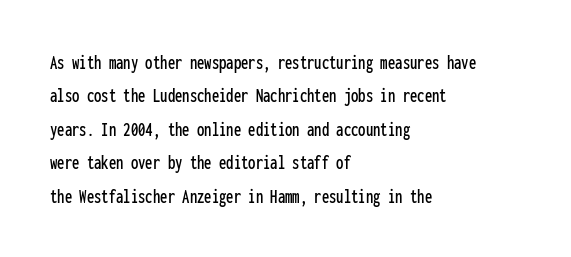
Nobody drew a line under any word here. A student would call this left alignment; a typographer would say flush left, rag right. Rendered with straight, roman letterforms. In terms of leading, this rendering sits right in the middle. Characters follow at the spacing the type designer built in.
